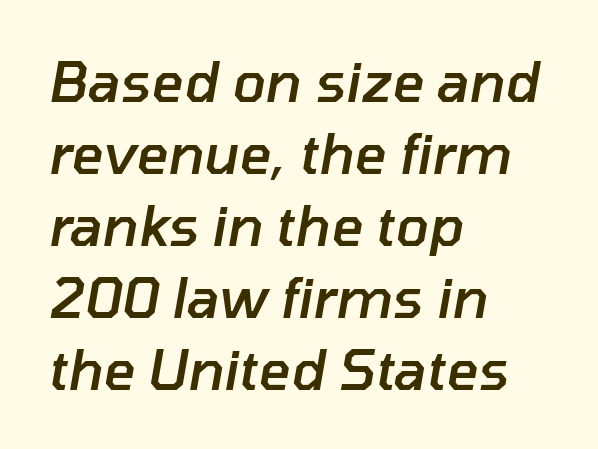
The image shows 55 px semibold type, italic (leaning right); set left-aligned, normal line spacing (1.31x), normal letter spacing, not underlined; low stroke contrast and a medium x-height.
